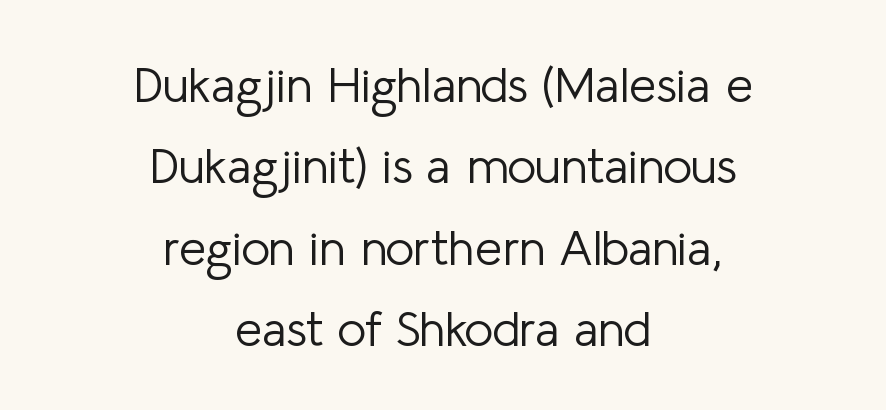
The lines sit at an ordinary, default distance from one another. The zone under the glyphs is completely vacant. The rendering positions every line midway between the sides. Each letter keeps its own natural width here, so spacing adapts to shape.
